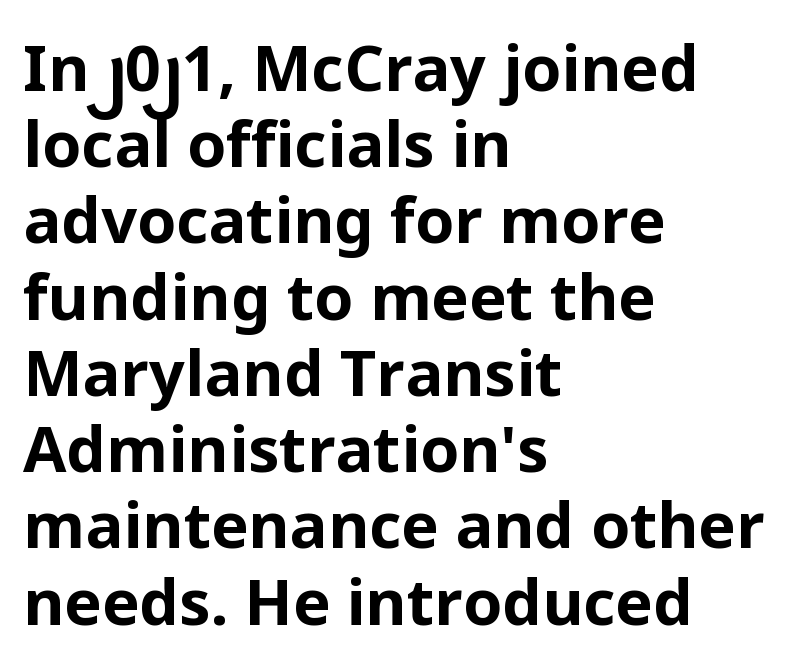
The image shows 63 px bold sans-serif type, upright; set left-aligned, line spacing 1.21x, normal letter spacing, not underlined; low stroke contrast and a medium x-height.
